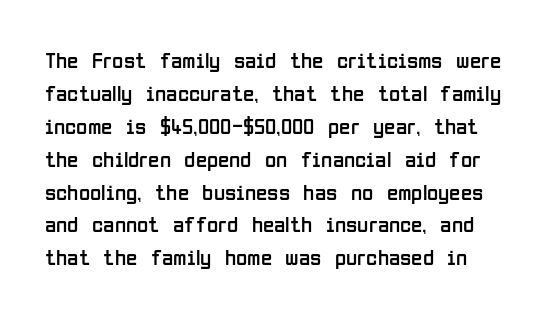
{"italic": "no", "bold": "no", "underline": "no", "line_spacing": "normal", "line_spacing_ratio": 1.43, "letter_spacing": "normal", "letter_spacing_em": 0.0, "glyph_px": 23}
